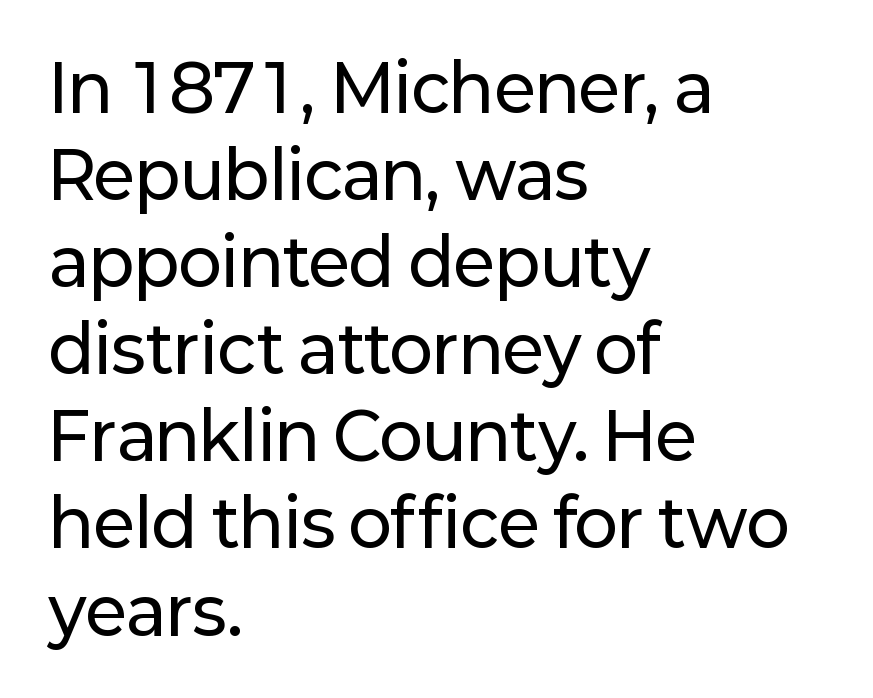
The image shows 65 px sans-serif type, upright; set left-aligned, normal line spacing (1.34x), normal letter spacing, not underlined; low stroke contrast and a medium x-height.
